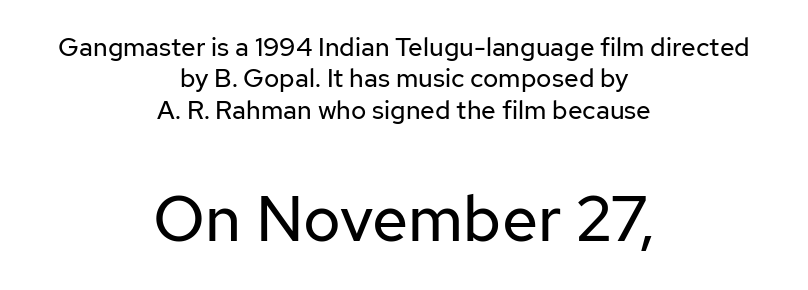
{"serif": "no", "italic": "no", "bold": "no", "weight": "regular", "width": "normal", "stroke_contrast": "low", "x_height": "medium", "monospaced": "no", "underline": "no", "align": "center", "line_spacing_ratio": 1.21, "letter_spacing": "normal", "letter_spacing_em": 0.0, "larger_block": "second", "size_ratio": 2.46, "glyph_px": 64}
